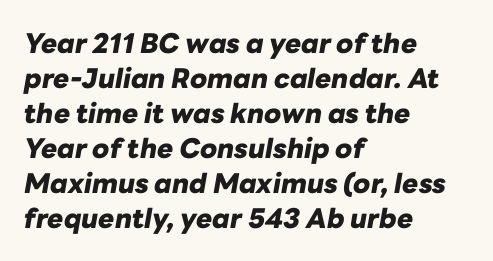
{"italic": "yes", "lean": "right", "slant_degrees": 10, "bold": "yes", "underline": "no", "align": "left", "line_spacing": "normal", "line_spacing_ratio": 1.3, "letter_spacing": "normal", "letter_spacing_em": 0.0, "glyph_px": 27}
